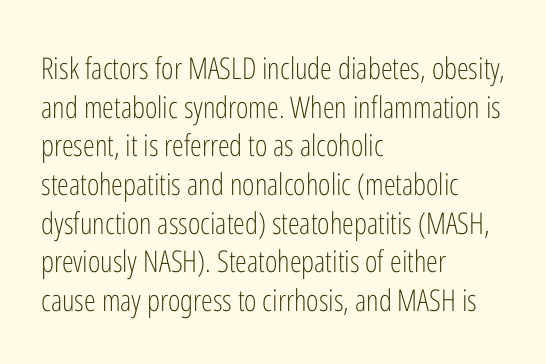
Q: Is the text bold? A: No.
Q: Is the text italic (slanted)? A: No, it is upright.
Q: Is the typeface a serif or a sans-serif typeface? A: Sans-serif.
Q: Is the text underlined? A: No.
Q: How is the paragraph aligned? A: Left-aligned.
Q: Is the spacing between letters normal or unusually wide? A: Normal.
Q: Is the spacing between lines tight, normal or loose? A: Normal.
Q: Width (condensed, normal, or wide)? A: Condensed.
Q: Stroke contrast? A: Low.
Q: x-height? A: Medium.
Q: Monospaced? A: No.
